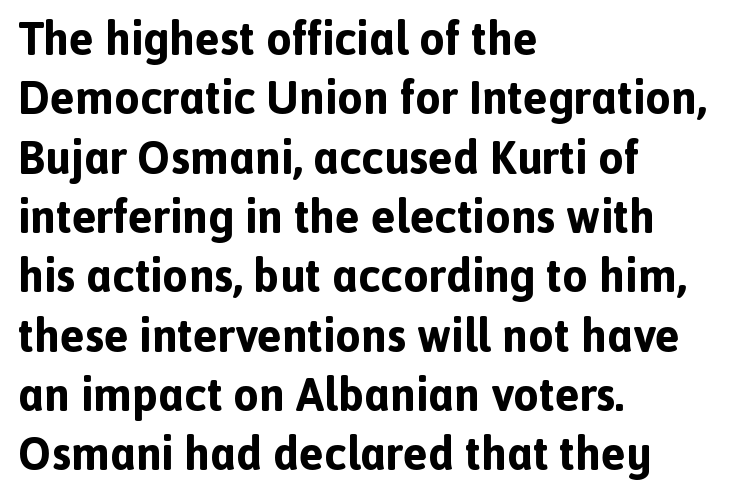
{"serif": "no", "italic": "no", "bold": "yes", "weight": "bold", "width": "normal", "x_height": "medium", "monospaced": "no", "underline": "no", "align": "left", "line_spacing": "normal", "line_spacing_ratio": 1.29, "letter_spacing": "normal", "letter_spacing_em": 0.0, "glyph_px": 46}
